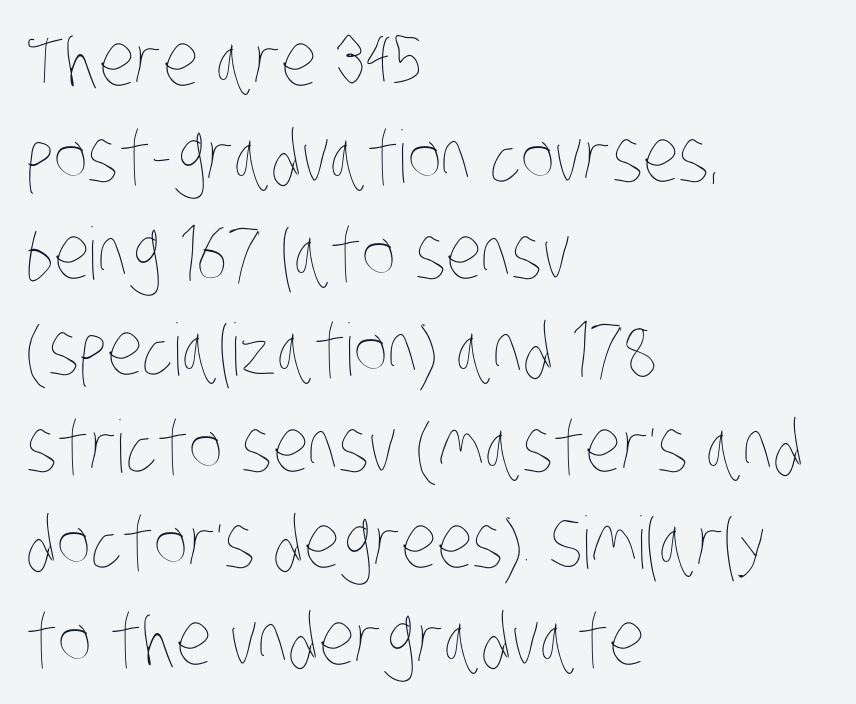
The image shows 72 px thin, condensed type; set left-aligned, normal line spacing (1.34x), normal letter spacing, not underlined; low stroke contrast and a large x-height.
